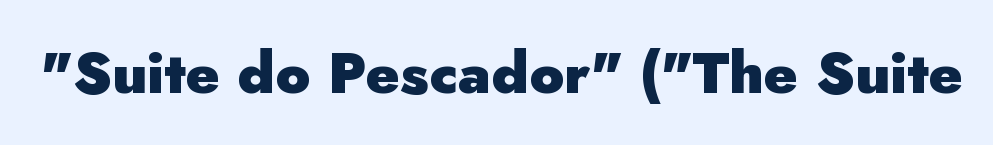
{"serif": "no", "italic": "no", "bold": "yes", "weight": "heavy", "width": "normal", "stroke_contrast": "low", "x_height": "small", "monospaced": "no", "underline": "no", "letter_spacing": "normal", "letter_spacing_em": 0.0, "glyph_px": 58}
